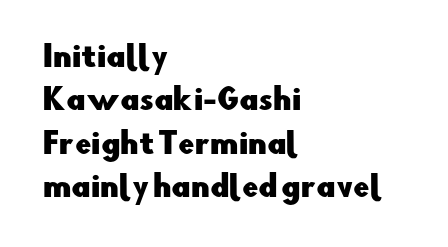
{"serif": "no", "italic": "no", "width": "normal", "stroke_contrast": "low", "x_height": "small", "monospaced": "no", "underline": "no", "align": "left", "line_spacing": "normal", "line_spacing_ratio": 1.5, "letter_spacing": "normal", "letter_spacing_em": 0.0, "glyph_px": 29}
